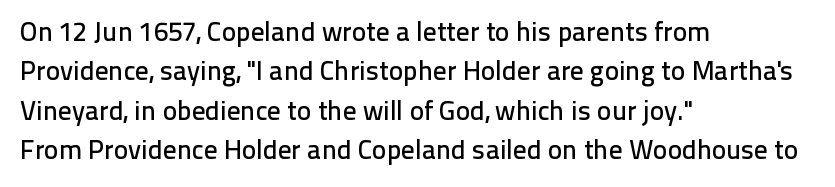
Rule under the text: the space is simply empty. The passage is arranged the way most books set body copy — flush left. This is the regular roman posture of the typeface. Default kerning and tracking; the words read as compact shapes.
